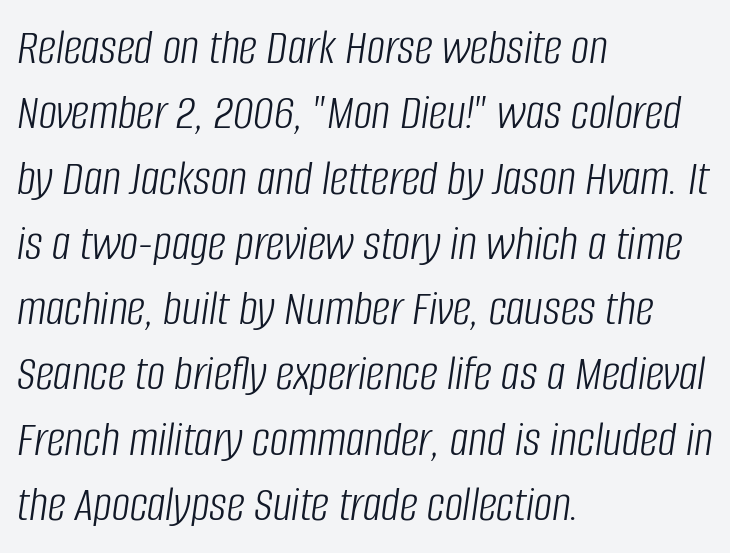
{"italic": "yes", "lean": "right", "slant_degrees": 8, "bold": "no", "weight": "light", "width": "condensed", "stroke_contrast": "low", "x_height": "large", "monospaced": "no", "underline": "no", "align": "left", "line_spacing": "normal", "line_spacing_ratio": 1.28, "letter_spacing": "normal", "letter_spacing_em": 0.0, "glyph_px": 51}
